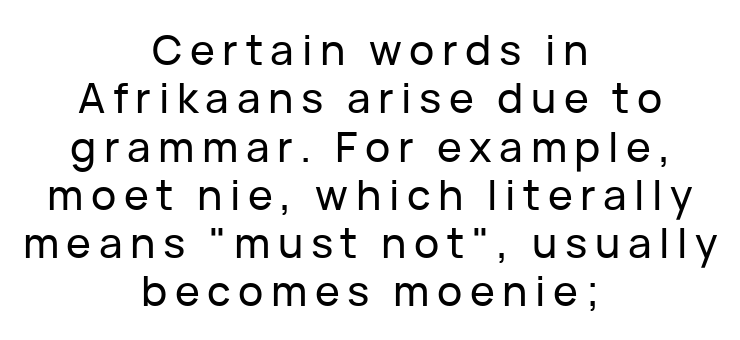
The rendering uses a small line-height, squeezing the rows. The space directly below the letters is spotless. The passage shown is typed in a proportional face where columns would drift. Nothing sits at the stroke ends, so this counts as sans-serif.
